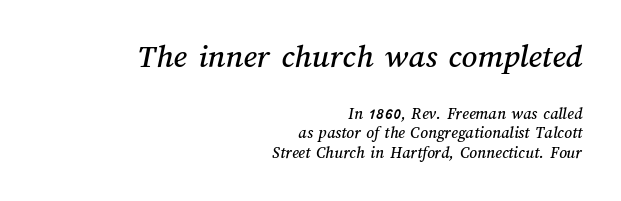
{"width": "normal", "stroke_contrast": "medium", "x_height": "medium", "monospaced": "no", "underline": "no", "align": "right", "line_spacing": "tight", "line_spacing_ratio": 1.14, "letter_spacing": "normal", "letter_spacing_em": 0.0, "larger_block": "first", "size_ratio": 2.0, "glyph_px": 34}
